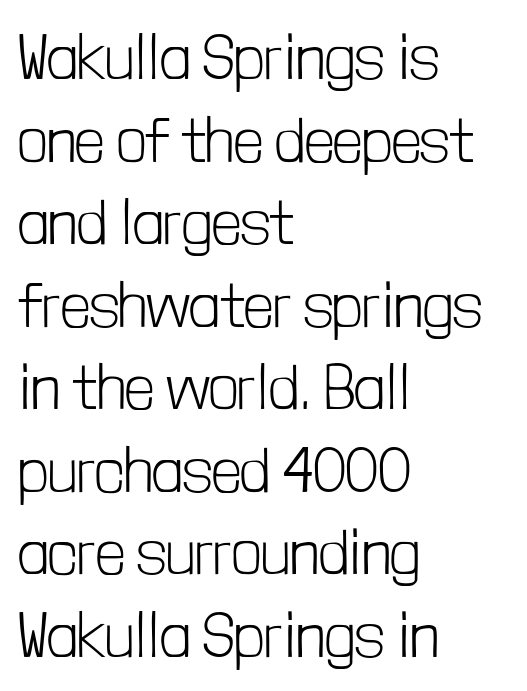
Do the letters lean? They stand straight. The face used here is a sans, in the tradition of grotesques and geometrics. Heft: none added — not bold. In terms of leading, this rendering sits right in the middle. The passage shown is typed in a proportional face where columns would drift.
